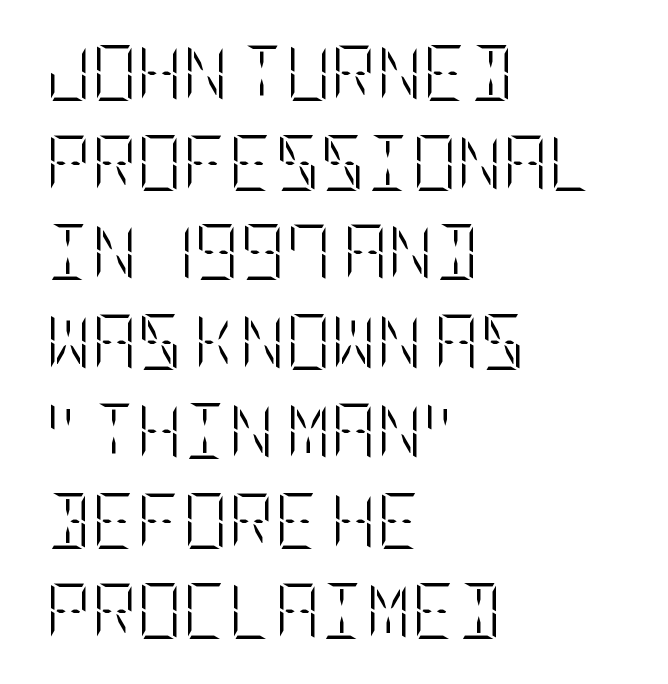
The image shows 56 px light, condensed type, upright; set left-aligned, normal line spacing (1.6x), normal letter spacing, not underlined; low stroke contrast and a large x-height.
